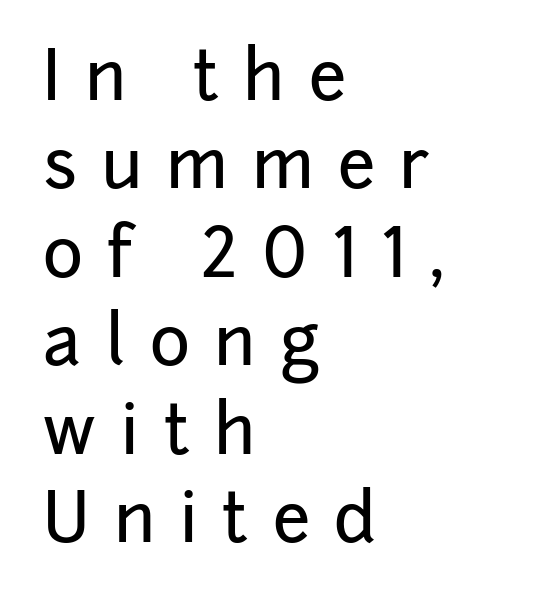
{"serif": "no", "italic": "no", "width": "normal", "stroke_contrast": "low", "x_height": "medium", "monospaced": "no", "underline": "no", "align": "left", "line_spacing": "normal", "line_spacing_ratio": 1.3, "letter_spacing": "wide", "letter_spacing_em": 0.36, "glyph_px": 68}
